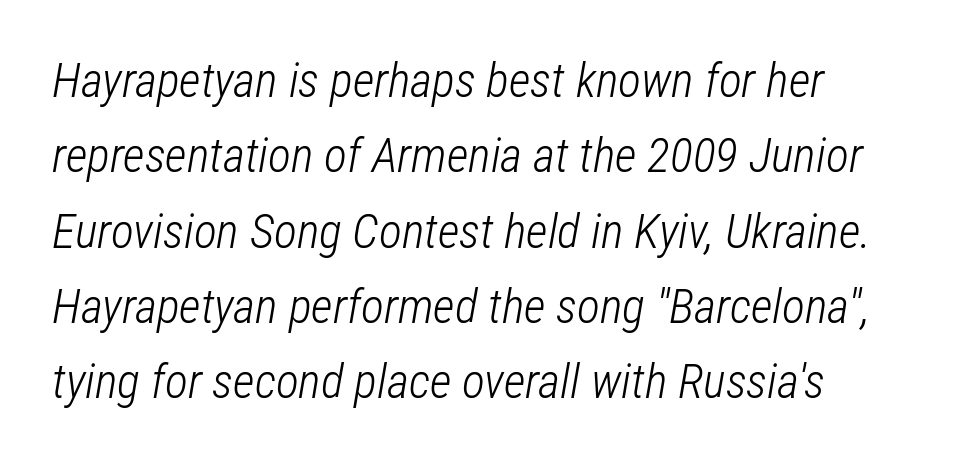
Q: Is the text bold? A: No.
Q: Is the text italic (slanted)? A: Yes, it leans right by about 12 degrees.
Q: Is the text underlined? A: No.
Q: How is the paragraph aligned? A: Left-aligned.
Q: Is the spacing between letters normal or unusually wide? A: Normal.
Q: Is the spacing between lines tight, normal or loose? A: Normal.
Q: Width (condensed, normal, or wide)? A: Condensed.
Q: Stroke contrast? A: Low.
Q: x-height? A: Medium.
Q: Monospaced? A: No.
